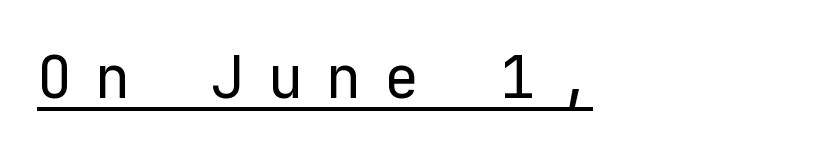
Heft: none added — not bold. All the whitespace from short lines collects on the right. Ordinary non-slanted type is in use. This rendering employs a face without finishing strokes, i.e., a sans-serif.
